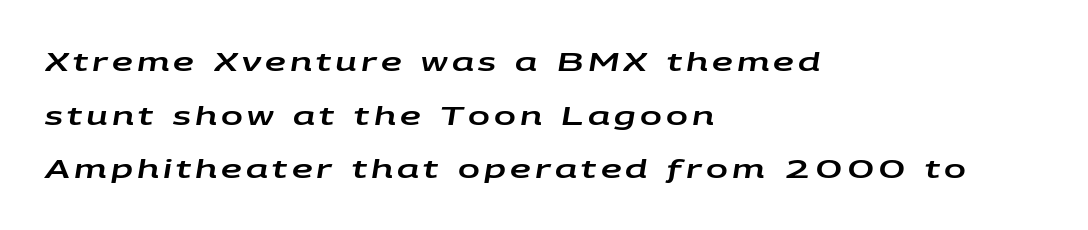
Q: Is the text italic (slanted)? A: Yes, it leans right by about 9 degrees.
Q: Is the text underlined? A: No.
Q: How is the paragraph aligned? A: Left-aligned.
Q: Is the spacing between lines tight, normal or loose? A: Loose.
